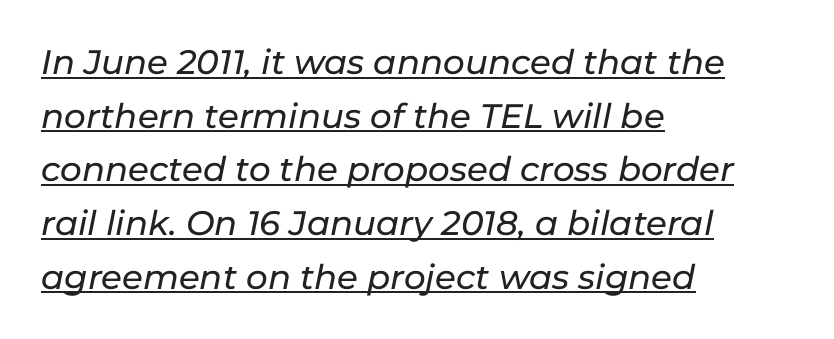
Q: Is the text italic (slanted)? A: Yes, it leans right by about 11 degrees.
Q: Is the text underlined? A: Yes.
Q: How is the paragraph aligned? A: Left-aligned.
Q: Is the spacing between letters normal or unusually wide? A: Normal.
Q: Is the spacing between lines tight, normal or loose? A: Normal.
Q: Width (condensed, normal, or wide)? A: Normal.
Q: Stroke contrast? A: Low.
Q: x-height? A: Medium.
Q: Monospaced? A: No.
